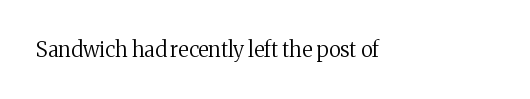
Unmarked baselines from the first word to the last. A typesetter would call this zero additional tracking. The letters look calm and open, with moderate or lighter stems. Caption: multi-line text, flush left, ragged right. This sample uses an upright cut, with every glyph sitting square on the baseline.
